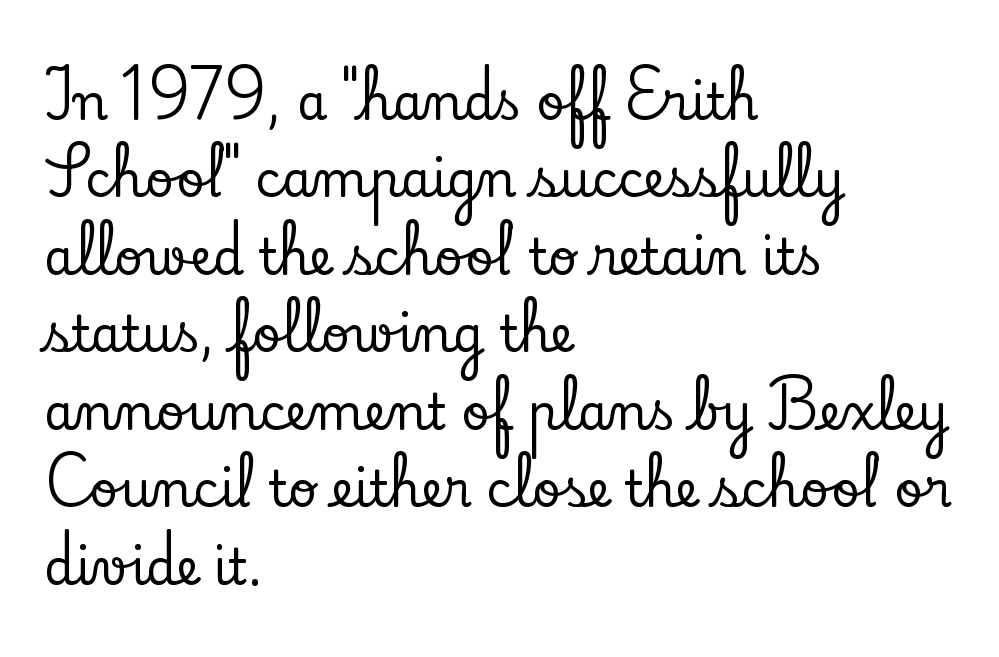
The image shows 49 px serif type, upright; set left-aligned, normal line spacing (1.58x), normal letter spacing, not underlined; low stroke contrast and a small x-height.
